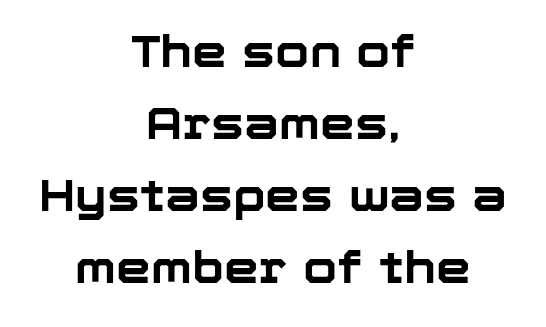
The image shows 44 px bold sans-serif type, upright; set centered, normal line spacing (1.64x), normal letter spacing, not underlined; low stroke contrast and a medium x-height.
